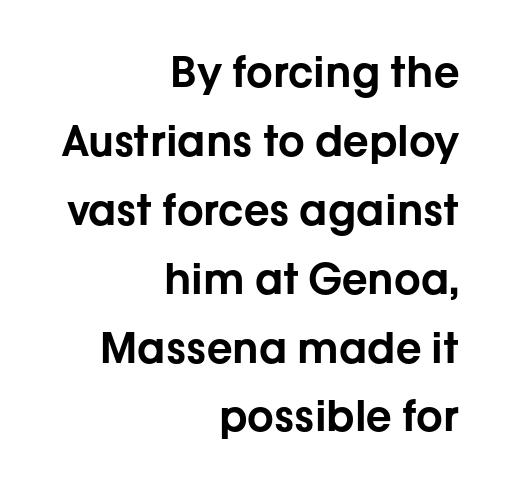
Q: Is the text italic (slanted)? A: No, it is upright.
Q: Is the typeface a serif or a sans-serif typeface? A: Sans-serif.
Q: Is the text underlined? A: No.
Q: How is the paragraph aligned? A: Right-aligned.
Q: Is the spacing between letters normal or unusually wide? A: Normal.
Q: Is the spacing between lines tight, normal or loose? A: Normal.
Q: Width (condensed, normal, or wide)? A: Normal.
Q: Stroke contrast? A: Low.
Q: x-height? A: Medium.
Q: Monospaced? A: No.
